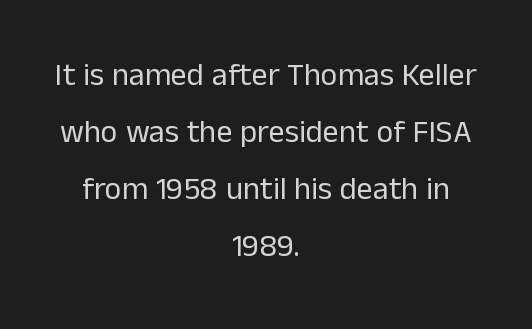
The image shows 32 px regular-weight sans-serif type, upright; set centered, line spacing 1.78x, normal letter spacing, not underlined; low stroke contrast and a medium x-height.
